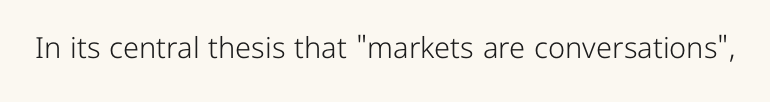
{"serif": "no", "italic": "no", "bold": "no", "weight": "light", "width": "normal", "stroke_contrast": "low", "x_height": "medium", "monospaced": "no", "underline": "no", "letter_spacing": "normal", "letter_spacing_em": 0.0, "glyph_px": 29}
